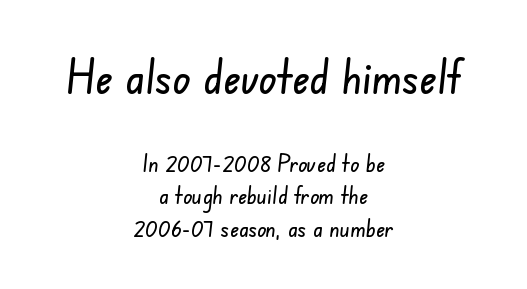
{"serif": "no", "width": "condensed", "stroke_contrast": "low", "x_height": "small", "monospaced": "no", "underline": "no", "align": "center", "line_spacing": "normal", "line_spacing_ratio": 1.35, "letter_spacing": "normal", "letter_spacing_em": 0.0, "larger_block": "first", "size_ratio": 1.96, "glyph_px": 47}
